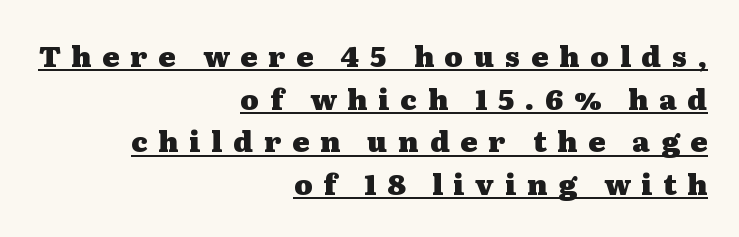
{"serif": "yes", "italic": "no", "bold": "yes", "weight": "heavy", "width": "wide", "stroke_contrast": "medium", "x_height": "medium", "monospaced": "no", "underline": "yes", "align": "right", "line_spacing": "normal", "line_spacing_ratio": 1.52, "letter_spacing": "wide", "letter_spacing_em": 0.39, "glyph_px": 28}
